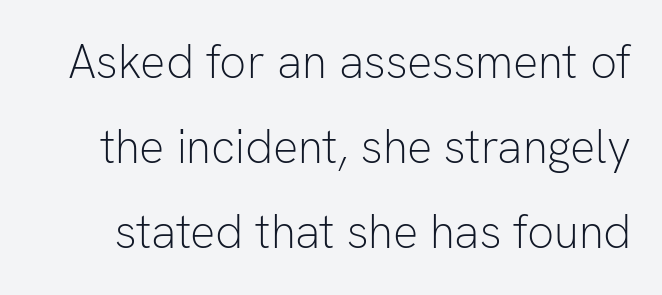
The text was rendered using a sans face with plain stroke endings. The face used here is proportionally spaced, like ordinary book or web type. Compared with typical body copy, the letter spacing here is the same. Just letters on the line, the space beneath them empty.
